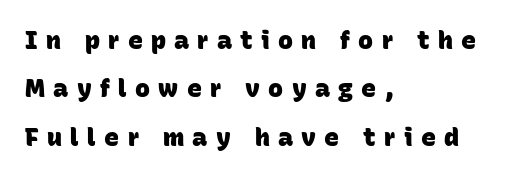
Q: Is the text bold? A: Yes.
Q: Is the text underlined? A: No.
Q: How is the paragraph aligned? A: Left-aligned.
Q: Is the spacing between letters normal or unusually wide? A: Unusually wide.
Q: Is the spacing between lines tight, normal or loose? A: Loose.
